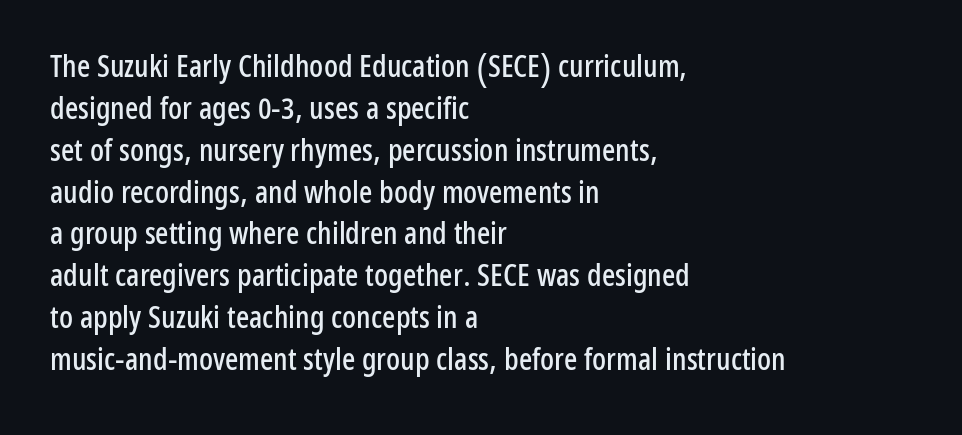
Q: Is the text italic (slanted)? A: No, it is upright.
Q: Is the typeface a serif or a sans-serif typeface? A: Sans-serif.
Q: Is the text underlined? A: No.
Q: How is the paragraph aligned? A: Left-aligned.
Q: Is the spacing between letters normal or unusually wide? A: Normal.
Q: Is the spacing between lines tight, normal or loose? A: Normal.
Q: Width (condensed, normal, or wide)? A: Condensed.
Q: Stroke contrast? A: Low.
Q: x-height? A: Medium.
Q: Monospaced? A: No.
